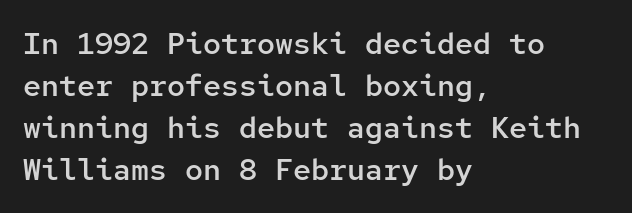
Q: Is the text bold? A: Semi-bold.
Q: Is the text italic (slanted)? A: No, it is upright.
Q: Is the typeface a serif or a sans-serif typeface? A: Sans-serif.
Q: Is the text underlined? A: No.
Q: How is the paragraph aligned? A: Left-aligned.
Q: Is the spacing between letters normal or unusually wide? A: Normal.
Q: Is the spacing between lines tight, normal or loose? A: Normal.
Q: Width (condensed, normal, or wide)? A: Normal.
Q: Stroke contrast? A: Low.
Q: x-height? A: Medium.
Q: Monospaced? A: Yes.
